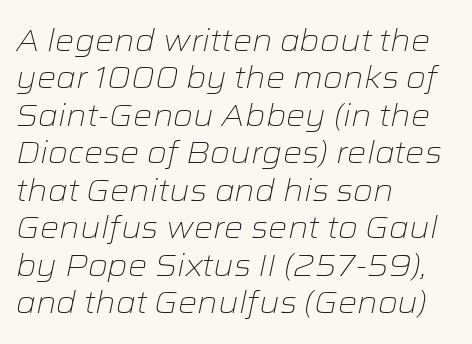
The ragged edge is on the right, which tells us the setting is flush left. These lines sit exactly where default settings would place them. A typesetter would call this zero additional tracking. The strokes are not fattened; the text isn't bold.
